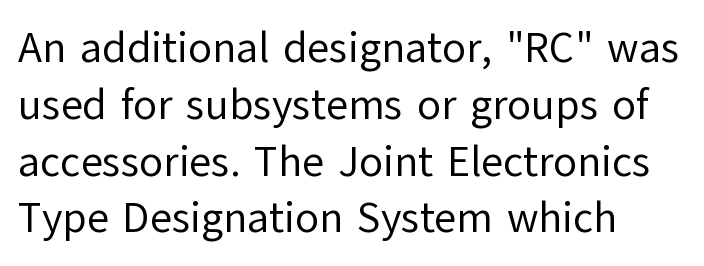
Q: Is the text bold? A: No.
Q: Is the text italic (slanted)? A: No, it is upright.
Q: Is the typeface a serif or a sans-serif typeface? A: Sans-serif.
Q: Is the text underlined? A: No.
Q: How is the paragraph aligned? A: Left-aligned.
Q: Is the spacing between letters normal or unusually wide? A: Normal.
Q: Is the spacing between lines tight, normal or loose? A: Normal.
Q: Width (condensed, normal, or wide)? A: Normal.
Q: Stroke contrast? A: Low.
Q: x-height? A: Medium.
Q: Monospaced? A: No.
